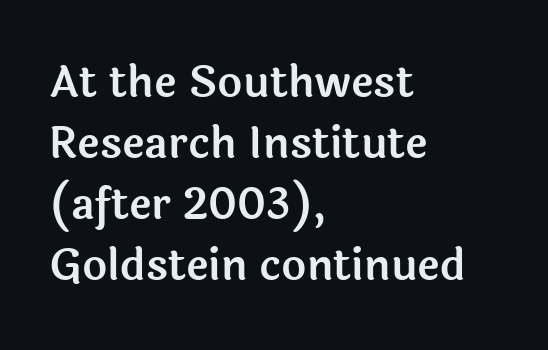
The image shows 43 px sans-serif type, upright; set left-aligned, normal line spacing (1.42x), normal letter spacing, not underlined; a medium x-height.
